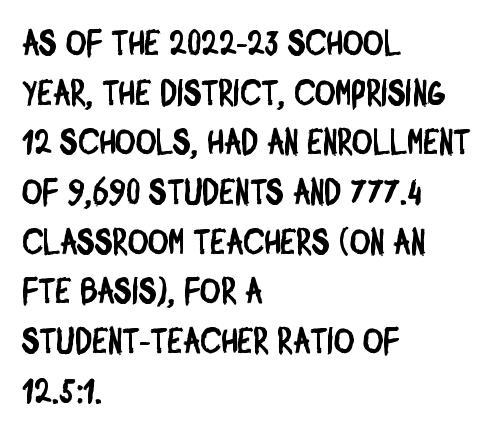
The image shows 35 px condensed sans-serif type; set left-aligned, normal line spacing (1.42x), normal letter spacing, not underlined; low stroke contrast and a large x-height.
